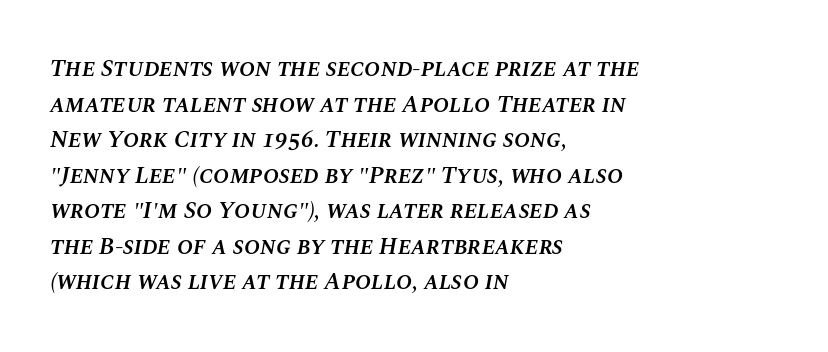
Q: Is the text bold? A: Semi-bold.
Q: Is the text italic (slanted)? A: Yes, it leans right by about 10 degrees.
Q: Is the text underlined? A: No.
Q: How is the paragraph aligned? A: Left-aligned.
Q: Is the spacing between letters normal or unusually wide? A: Normal.
Q: Is the spacing between lines tight, normal or loose? A: Normal.
